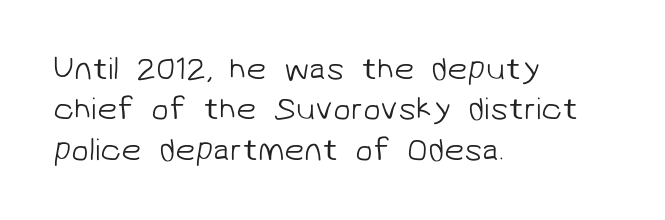
Q: Is the text bold? A: No.
Q: Is the typeface a serif or a sans-serif typeface? A: Sans-serif.
Q: Is the text underlined? A: No.
Q: How is the paragraph aligned? A: Left-aligned.
Q: Is the spacing between letters normal or unusually wide? A: Normal.
Q: Is the spacing between lines tight, normal or loose? A: Normal.
Q: Width (condensed, normal, or wide)? A: Normal.
Q: Stroke contrast? A: Low.
Q: x-height? A: Medium.
Q: Monospaced? A: No.
